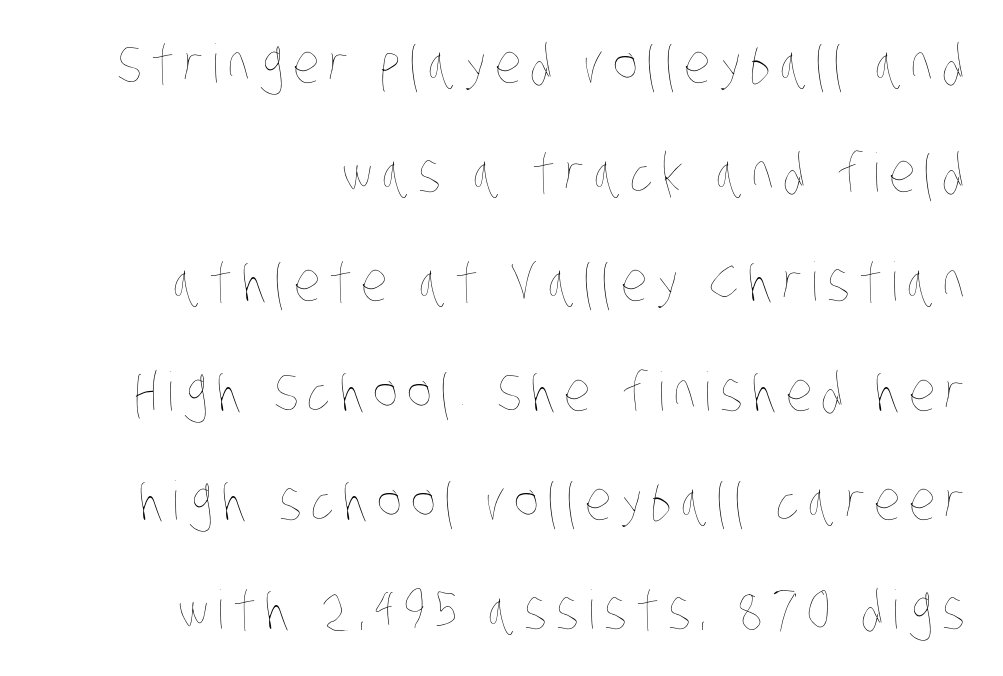
The image shows 53 px thin, condensed type; set right-aligned, loose line spacing (2.06x), not underlined; low stroke contrast and a large x-height.
